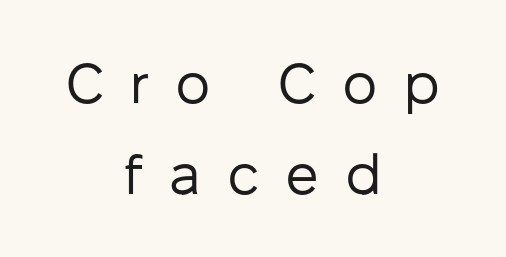
{"serif": "no", "italic": "no", "bold": "no", "weight": "regular", "width": "normal", "stroke_contrast": "low", "x_height": "medium", "monospaced": "no", "underline": "no", "align": "center", "line_spacing": "normal", "line_spacing_ratio": 1.62, "letter_spacing": "wide", "letter_spacing_em": 0.46, "glyph_px": 56}
